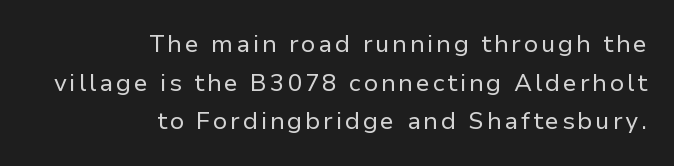
Q: Is the text bold? A: No.
Q: Is the text italic (slanted)? A: No, it is upright.
Q: Is the text underlined? A: No.
Q: How is the paragraph aligned? A: Right-aligned.
Q: Is the spacing between lines tight, normal or loose? A: Normal.
